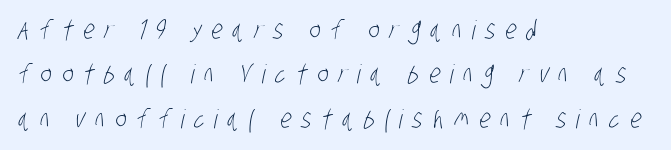
{"bold": "no", "underline": "no", "align": "left", "line_spacing_ratio": 1.71, "letter_spacing": "wide", "letter_spacing_em": 0.39, "glyph_px": 26}
